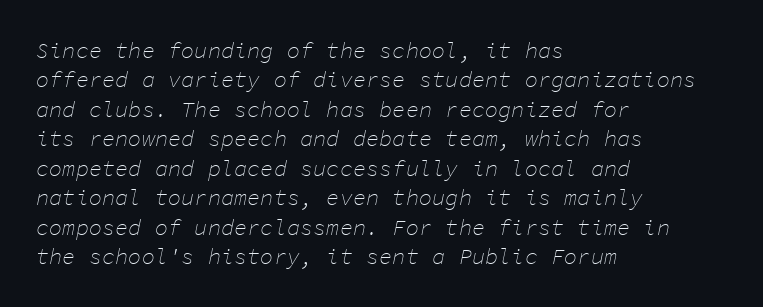
The image shows 22 px text type, italic (leaning right); set left-aligned, normal line spacing (1.34x), normal letter spacing, not underlined.
